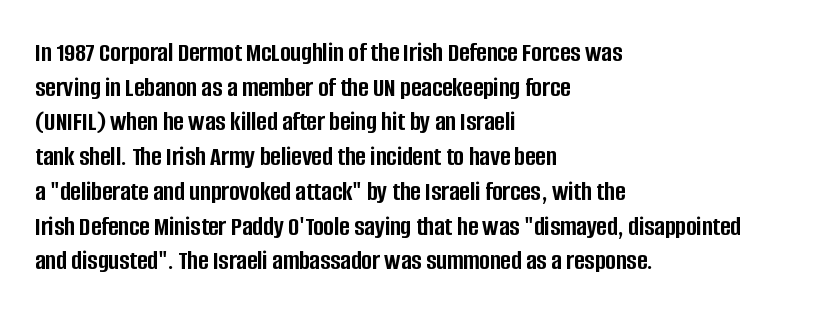
The image shows 28 px semibold, condensed sans-serif type, upright; set left-aligned, line spacing 1.24x, normal letter spacing, not underlined; low stroke contrast and a large x-height.
